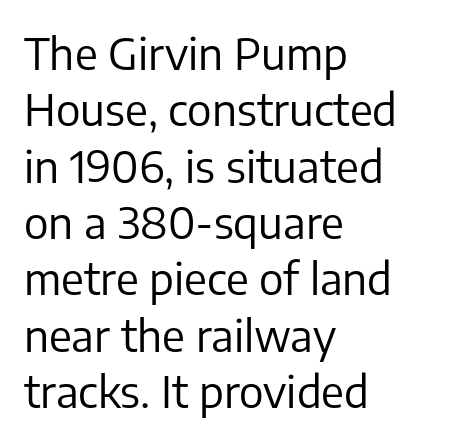
{"serif": "no", "italic": "no", "bold": "no", "weight": "regular", "width": "normal", "stroke_contrast": "low", "x_height": "medium", "monospaced": "no", "underline": "no", "align": "left", "line_spacing": "normal", "line_spacing_ratio": 1.28, "letter_spacing": "normal", "letter_spacing_em": 0.0, "glyph_px": 44}
